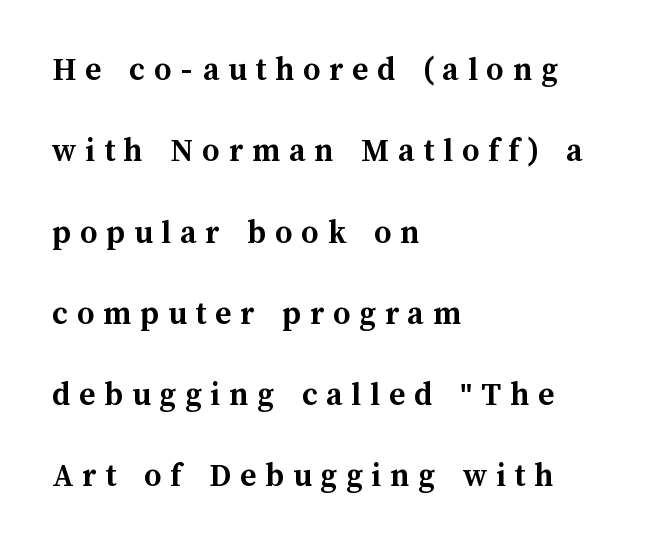
Q: Is the text bold? A: Yes.
Q: Is the text italic (slanted)? A: No, it is upright.
Q: Is the text underlined? A: No.
Q: How is the paragraph aligned? A: Left-aligned.
Q: Is the spacing between letters normal or unusually wide? A: Unusually wide.
Q: Is the spacing between lines tight, normal or loose? A: Loose.
Q: Width (condensed, normal, or wide)? A: Normal.
Q: Stroke contrast? A: Medium.
Q: x-height? A: Medium.
Q: Monospaced? A: No.
